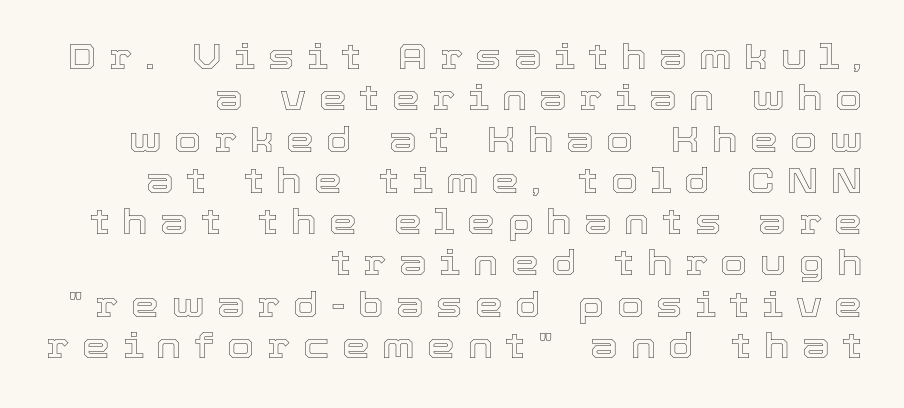
{"italic": "no", "width": "normal", "x_height": "medium", "monospaced": "no", "underline": "no", "align": "right", "line_spacing_ratio": 1.18, "letter_spacing": "wide", "letter_spacing_em": 0.36, "glyph_px": 35}
